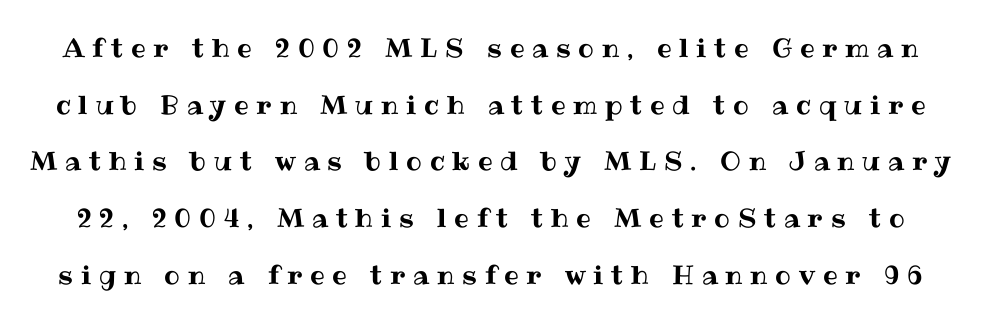
Q: Is the text italic (slanted)? A: No, it is upright.
Q: Is the text underlined? A: No.
Q: Is the spacing between letters normal or unusually wide? A: Unusually wide.
Q: Is the spacing between lines tight, normal or loose? A: Loose.
